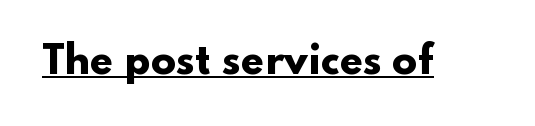
The image shows 37 px heavy, wide sans-serif type, upright; set normal letter spacing, underlined; low stroke contrast and a small x-height.
